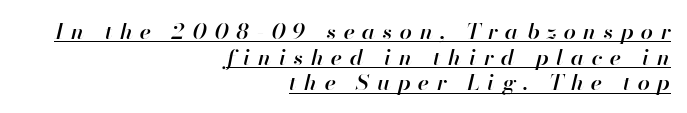
Q: Is the text bold? A: Semi-bold.
Q: Is the text italic (slanted)? A: Yes, it leans right by about 13 degrees.
Q: Is the text underlined? A: Yes.
Q: How is the paragraph aligned? A: Right-aligned.
Q: Is the spacing between letters normal or unusually wide? A: Unusually wide.
